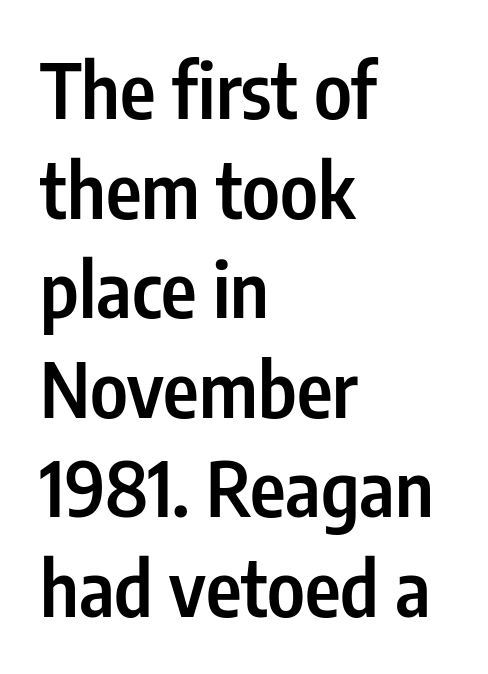
{"serif": "no", "italic": "no", "bold": "semi", "weight": "semibold", "width": "condensed", "stroke_contrast": "low", "x_height": "medium", "monospaced": "no", "underline": "no", "align": "left", "line_spacing": "normal", "line_spacing_ratio": 1.31, "letter_spacing": "normal", "letter_spacing_em": 0.0, "glyph_px": 76}
